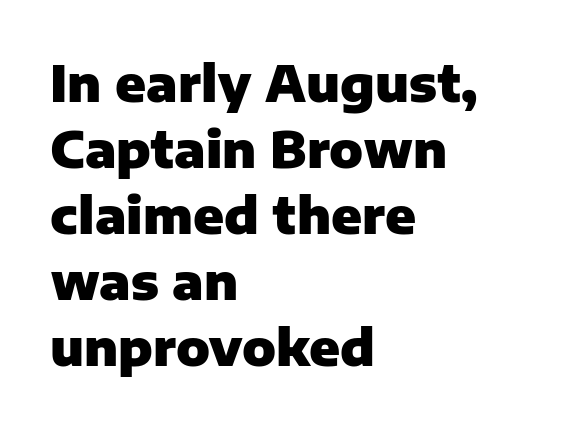
Q: Is the text bold? A: Yes.
Q: Is the text italic (slanted)? A: No, it is upright.
Q: Is the typeface a serif or a sans-serif typeface? A: Sans-serif.
Q: Is the text underlined? A: No.
Q: How is the paragraph aligned? A: Left-aligned.
Q: Is the spacing between letters normal or unusually wide? A: Normal.
Q: Is the spacing between lines tight, normal or loose? A: Normal.
Q: Width (condensed, normal, or wide)? A: Normal.
Q: Stroke contrast? A: Low.
Q: x-height? A: Medium.
Q: Monospaced? A: No.
